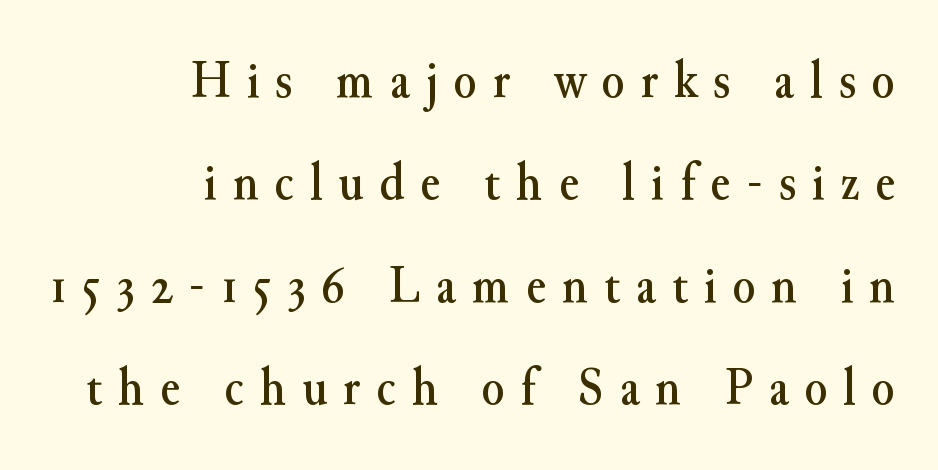
The image shows 53 px serif type, upright; set right-aligned, loose line spacing (1.93x), unusually wide letter spacing (+0.3 em), not underlined; medium stroke contrast and a small x-height.
